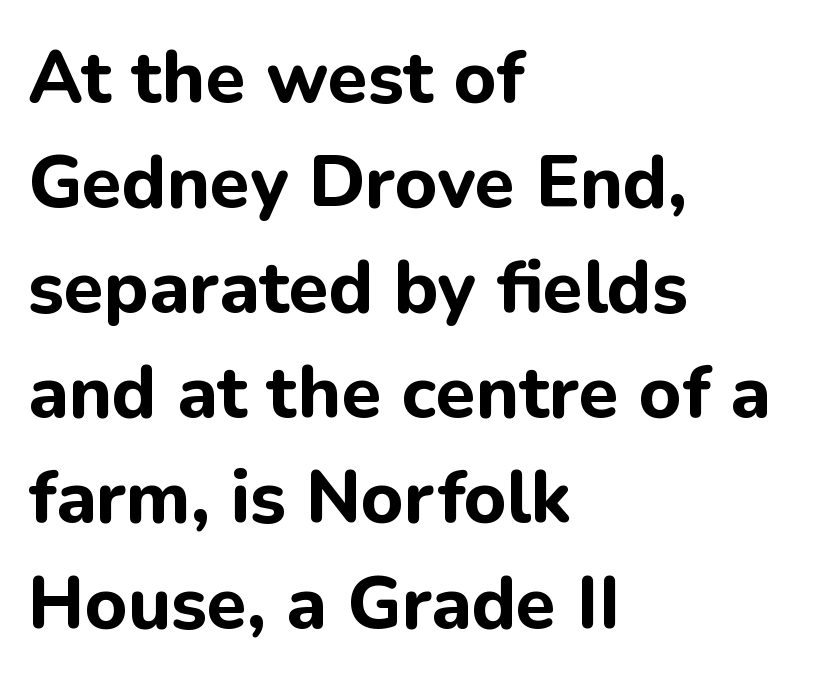
Q: Is the text bold? A: Yes.
Q: Is the text italic (slanted)? A: No, it is upright.
Q: Is the typeface a serif or a sans-serif typeface? A: Sans-serif.
Q: Is the text underlined? A: No.
Q: How is the paragraph aligned? A: Left-aligned.
Q: Is the spacing between letters normal or unusually wide? A: Normal.
Q: Is the spacing between lines tight, normal or loose? A: Normal.
Q: Width (condensed, normal, or wide)? A: Normal.
Q: Stroke contrast? A: Low.
Q: x-height? A: Medium.
Q: Monospaced? A: No.
